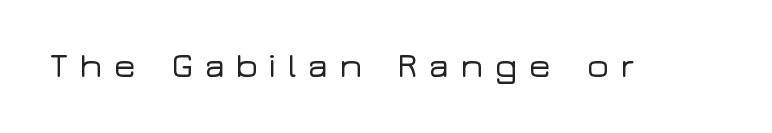
The image shows 34 px wide sans-serif type, upright; set unusually wide letter spacing (+0.31 em), not underlined; low stroke contrast and a medium x-height.
